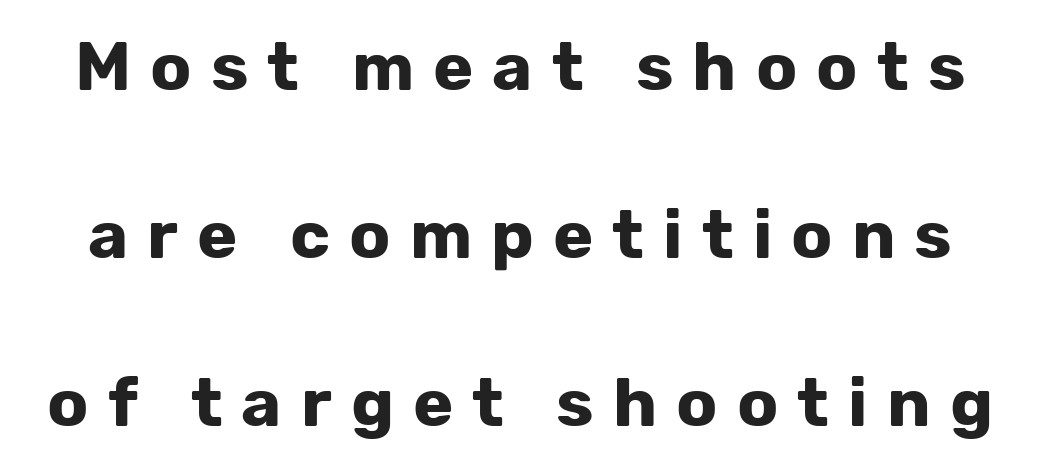
Do the characters align in a grid? No, the font is proportional. This sample uses a sans-serif face. These lines stand farther apart than default settings would place them. Vertical strokes here are truly vertical.
